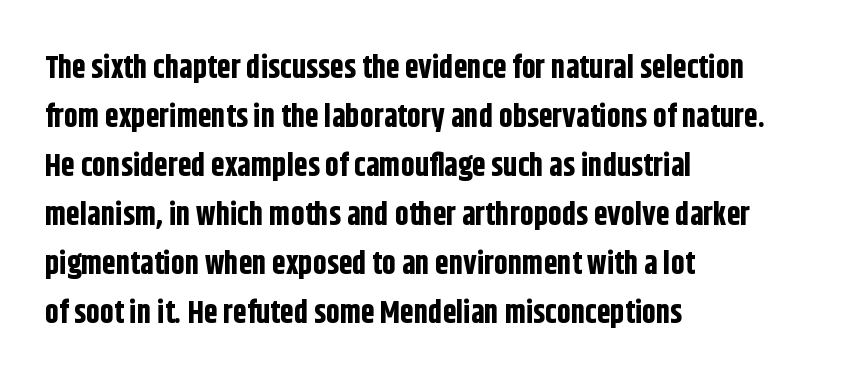
The image shows 31 px bold, condensed sans-serif type, upright; set left-aligned, normal line spacing (1.58x), normal letter spacing, not underlined; low stroke contrast and a large x-height.
